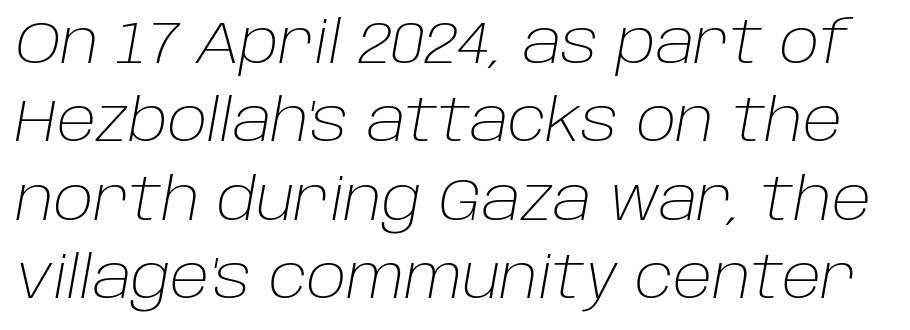
Letters rest on an invisible, unmarked baseline. The face looks like a standard text weight, possibly lighter. Nobody touched the tracking dial on this one. Spacing verdict: proportional, widths tailored to each character. Every character sits at an angle, as italics do.
